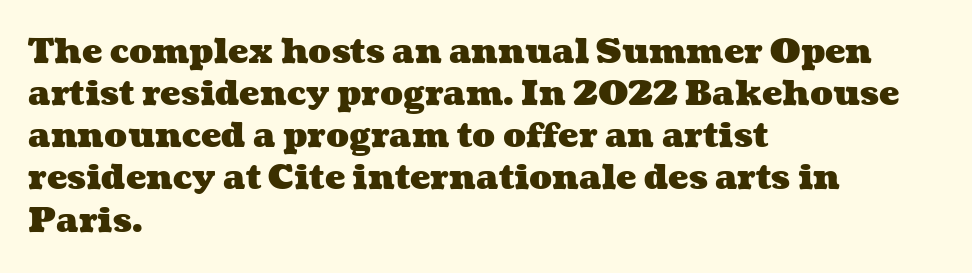
Stroke thickness is high; the sample reads as a true bold. The paragraph shown leans on its left margin. You could not count columns in this text — the font is proportionally spaced. The string is rendered with underlining switched off.
